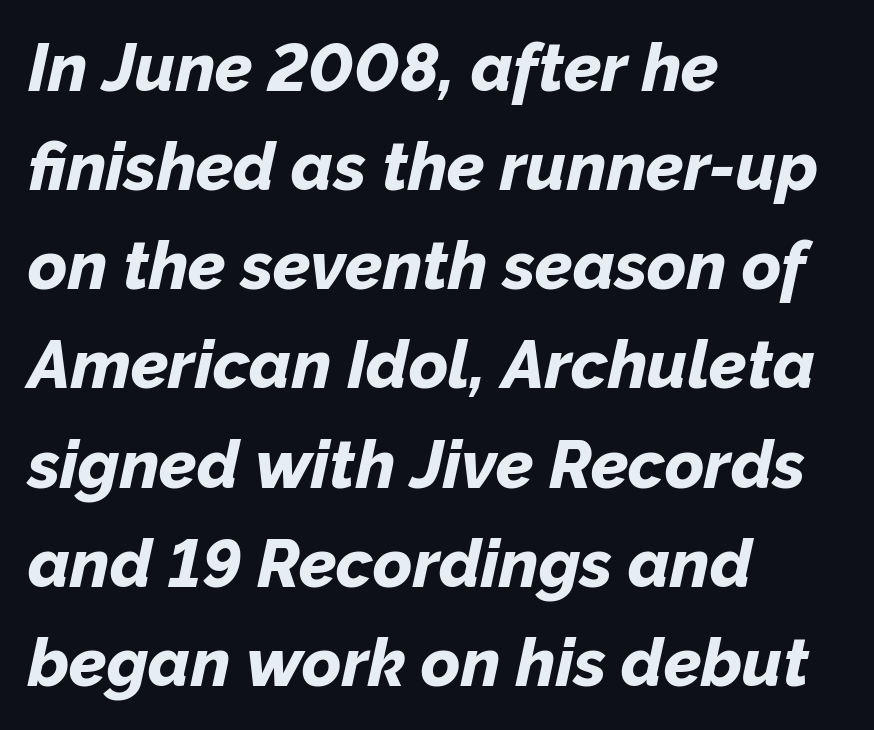
The image shows 67 px bold type, italic (leaning right); set left-aligned, normal line spacing (1.48x), normal letter spacing, not underlined; low stroke contrast and a medium x-height.
